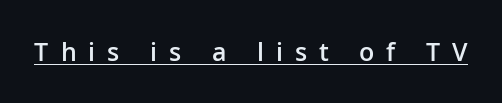
{"italic": "no", "bold": "semi", "underline": "yes", "letter_spacing": "wide", "letter_spacing_em": 0.48, "glyph_px": 25}
